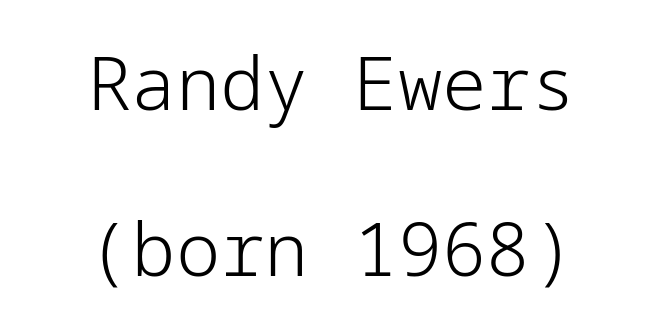
Q: Is the text bold? A: No.
Q: Is the text italic (slanted)? A: No, it is upright.
Q: Is the typeface a serif or a sans-serif typeface? A: Sans-serif.
Q: Is the text underlined? A: No.
Q: How is the paragraph aligned? A: Centered.
Q: Is the spacing between letters normal or unusually wide? A: Normal.
Q: Is the spacing between lines tight, normal or loose? A: Loose.
Q: Width (condensed, normal, or wide)? A: Normal.
Q: Stroke contrast? A: Low.
Q: x-height? A: Medium.
